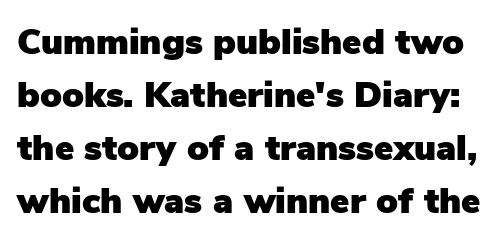
A typesetter would call this proportional, since set widths differ per character. Quick note: interline space is typical. Inter-character spacing is left at the font's built-in metrics. Serifs: no, the terminals of the letterforms are clean. Has an underline been added? It has not.
